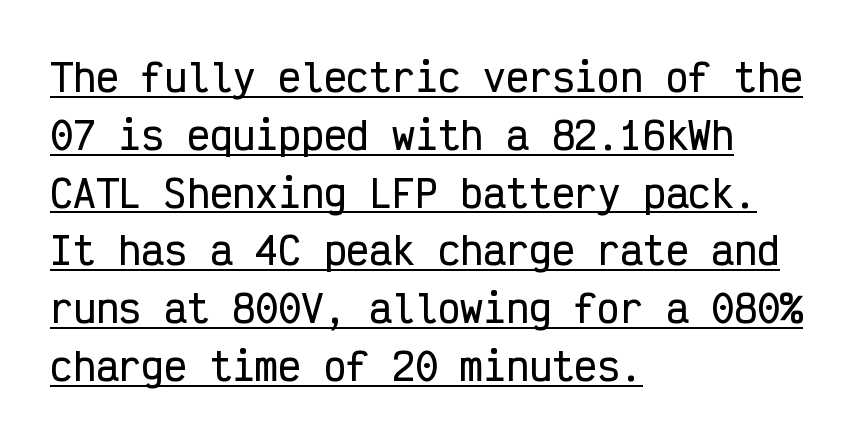
Q: Is the text italic (slanted)? A: No, it is upright.
Q: Is the typeface a serif or a sans-serif typeface? A: Sans-serif.
Q: Is the text underlined? A: Yes.
Q: How is the paragraph aligned? A: Left-aligned.
Q: Is the spacing between letters normal or unusually wide? A: Normal.
Q: Is the spacing between lines tight, normal or loose? A: Normal.
Q: Width (condensed, normal, or wide)? A: Condensed.
Q: Stroke contrast? A: Low.
Q: x-height? A: Medium.
Q: Monospaced? A: Yes.
